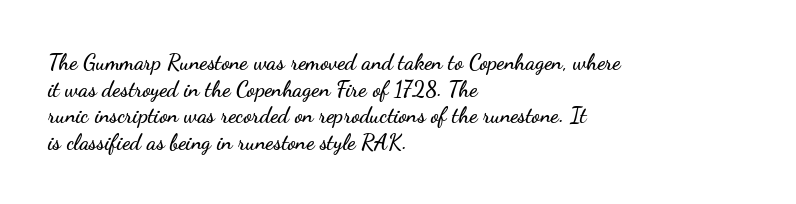
Q: Is the text italic (slanted)? A: Yes.
Q: Is the text underlined? A: No.
Q: How is the paragraph aligned? A: Left-aligned.
Q: Is the spacing between letters normal or unusually wide? A: Normal.
